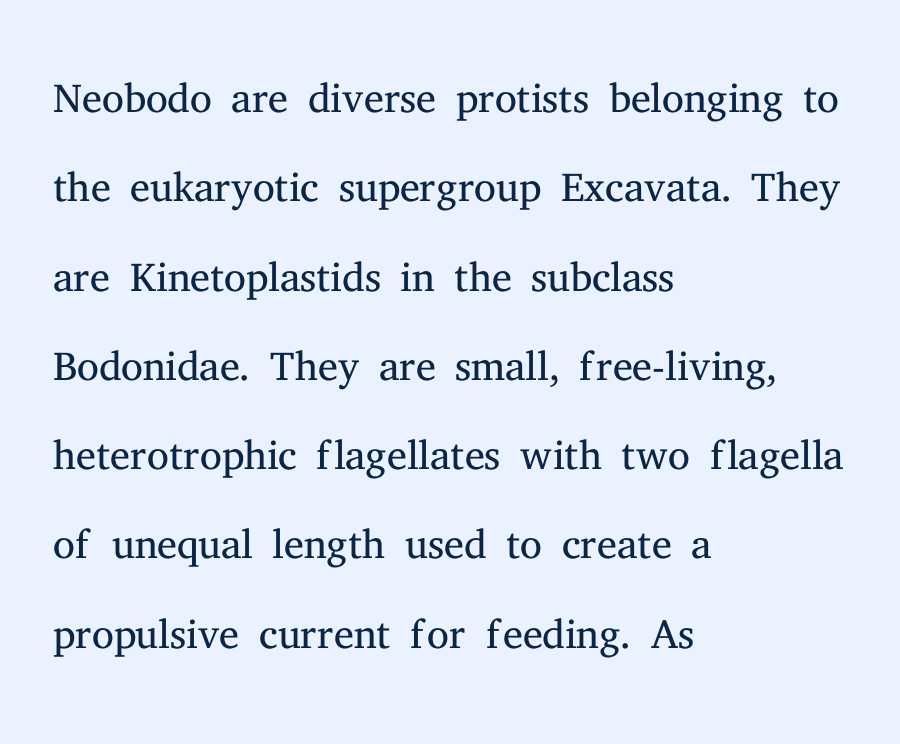
{"serif": "yes", "italic": "no", "bold": "no", "weight": "light", "width": "normal", "stroke_contrast": "medium", "x_height": "medium", "monospaced": "no", "underline": "no", "align": "left", "line_spacing": "normal", "line_spacing_ratio": 1.44, "letter_spacing": "normal", "letter_spacing_em": 0.0, "glyph_px": 62}
